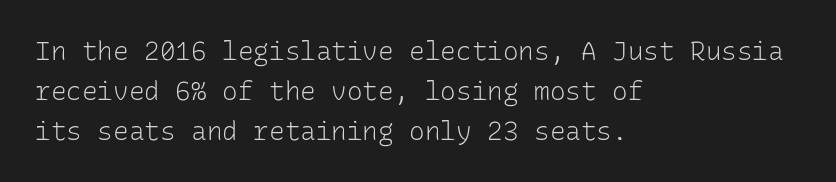
The image shows 26 px text type, upright; set left-aligned, normal line spacing (1.53x), normal letter spacing, not underlined.
